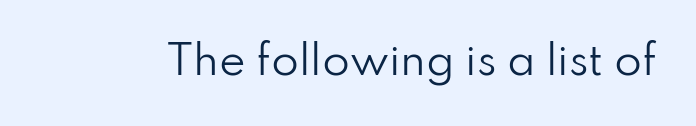
The image shows 40 px regular-weight sans-serif type, upright; set normal letter spacing, not underlined; low stroke contrast and a small x-height.
